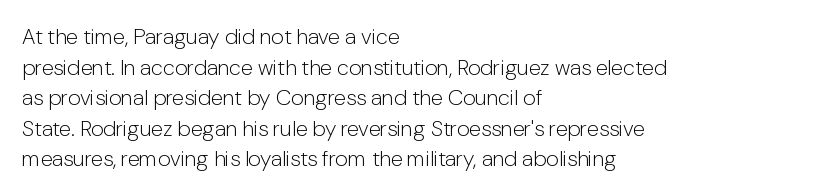
{"italic": "no", "bold": "no", "underline": "no", "align": "left", "line_spacing": "normal", "line_spacing_ratio": 1.39, "letter_spacing": "normal", "letter_spacing_em": 0.0, "glyph_px": 22}
